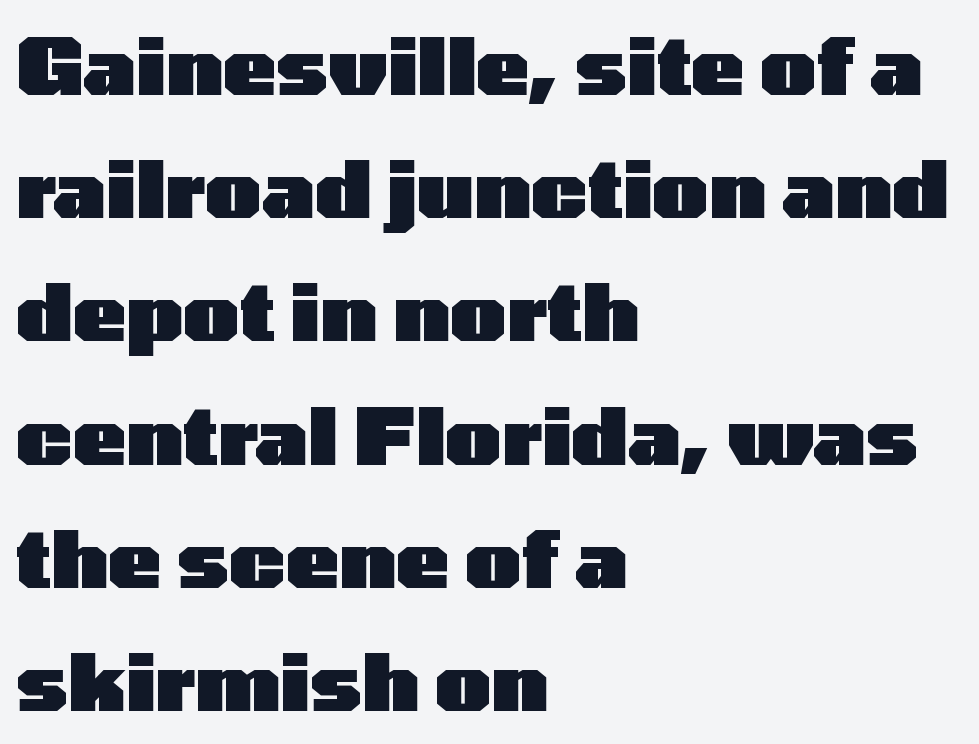
The image shows 79 px heavy, wide sans-serif type, upright; set left-aligned, normal line spacing (1.56x), normal letter spacing, not underlined; low stroke contrast and a medium x-height.
